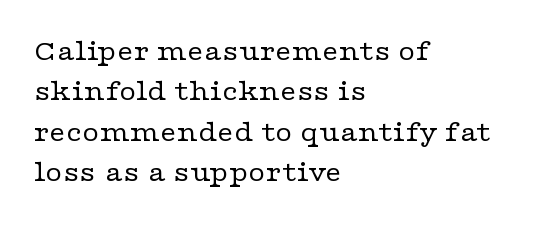
The image shows 29 px regular-weight, wide serif type, upright; set left-aligned, normal line spacing (1.39x), normal letter spacing, not underlined; low stroke contrast and a medium x-height.
